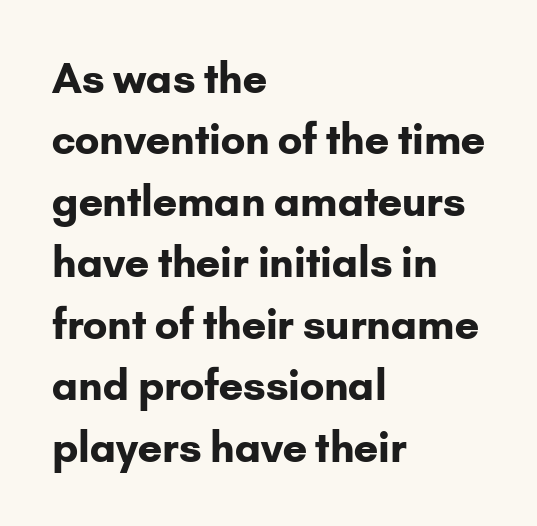
The image shows 41 px bold sans-serif type, upright; set left-aligned, normal line spacing (1.5x), normal letter spacing, not underlined; low stroke contrast and a small x-height.
